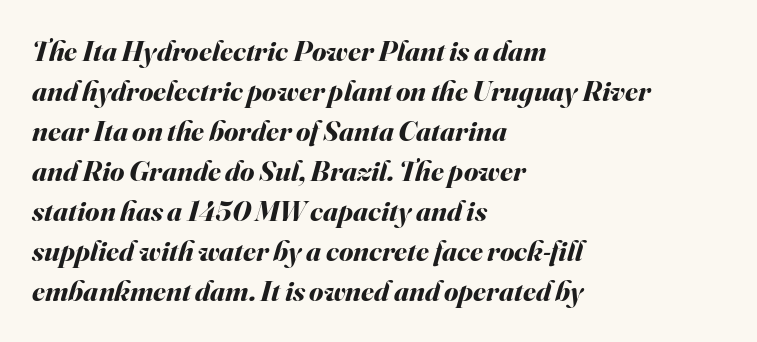
Q: Is the text bold? A: Yes.
Q: Is the text italic (slanted)? A: Yes, it leans right by about 16 degrees.
Q: Is the text underlined? A: No.
Q: How is the paragraph aligned? A: Left-aligned.
Q: Is the spacing between letters normal or unusually wide? A: Normal.
Q: Is the spacing between lines tight, normal or loose? A: Normal.
Q: Width (condensed, normal, or wide)? A: Normal.
Q: Stroke contrast? A: Medium.
Q: x-height? A: Small.
Q: Monospaced? A: No.
